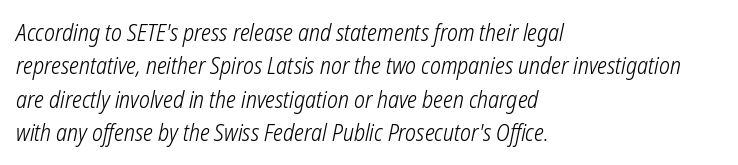
{"bold": "no", "underline": "no", "align": "left", "line_spacing": "normal", "line_spacing_ratio": 1.45, "letter_spacing": "normal", "letter_spacing_em": 0.0, "glyph_px": 23}
